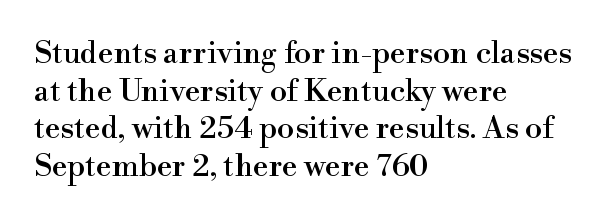
Q: Is the text italic (slanted)? A: No, it is upright.
Q: Is the typeface a serif or a sans-serif typeface? A: Serif.
Q: Is the text underlined? A: No.
Q: How is the paragraph aligned? A: Left-aligned.
Q: Is the spacing between letters normal or unusually wide? A: Normal.
Q: Width (condensed, normal, or wide)? A: Normal.
Q: Stroke contrast? A: High.
Q: x-height? A: Small.
Q: Monospaced? A: No.
